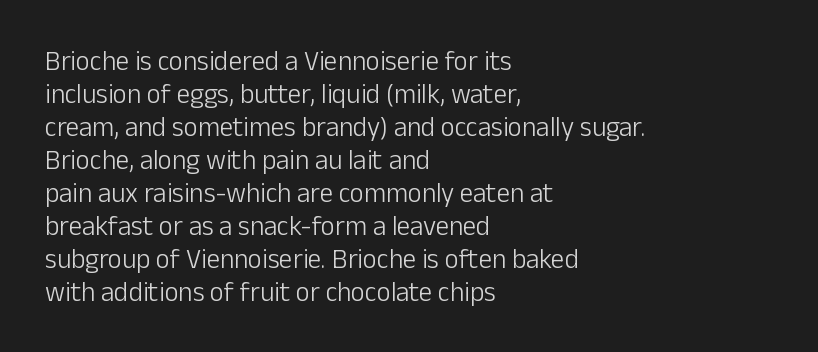
The image shows 27 px text type, upright; set left-aligned, line spacing 1.22x, normal letter spacing, not underlined.
